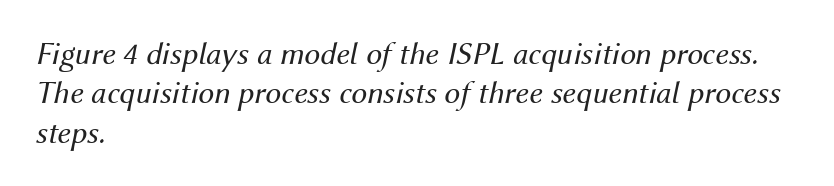
A classic flush-left, rag-right setting is used for this passage. Underlining? Definitely not there. This sample has the flowing, uneven cadence of proportional lettering. Italic? Definitely — the glyphs are oblique. Stems here are at most as thick as an everyday book face.
